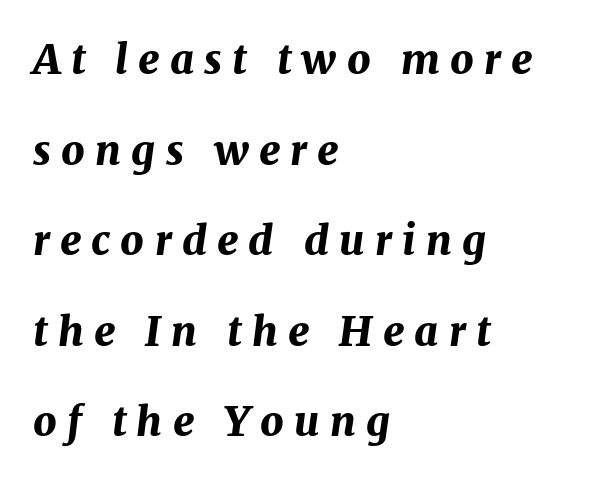
Q: Is the text bold? A: Yes.
Q: Is the text italic (slanted)? A: Yes, it leans right by about 7 degrees.
Q: Is the text underlined? A: No.
Q: How is the paragraph aligned? A: Left-aligned.
Q: Is the spacing between letters normal or unusually wide? A: Unusually wide.
Q: Is the spacing between lines tight, normal or loose? A: Loose.
Q: Width (condensed, normal, or wide)? A: Normal.
Q: Stroke contrast? A: Medium.
Q: x-height? A: Medium.
Q: Monospaced? A: No.
